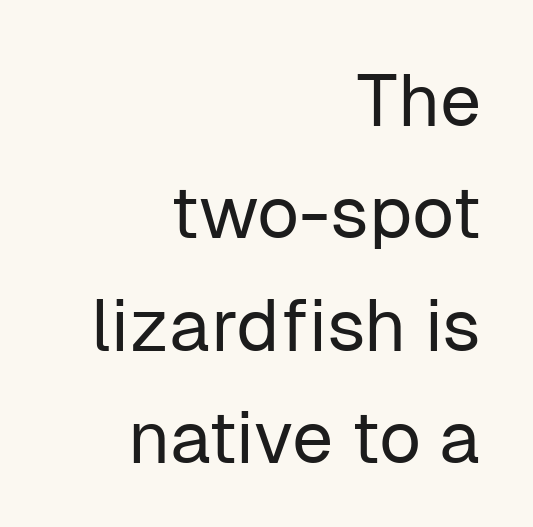
This sample uses plain, unmodified letter spacing. Is there much room between lines? A standard amount, neither cramped nor airy. These lines are rendered in a variable-pitch font. The characters are drawn with everyday or finer stroke widths. Just letters on the line, the space beneath them empty. This sample is right-justified, so line beginnings fall wherever the words allow.
